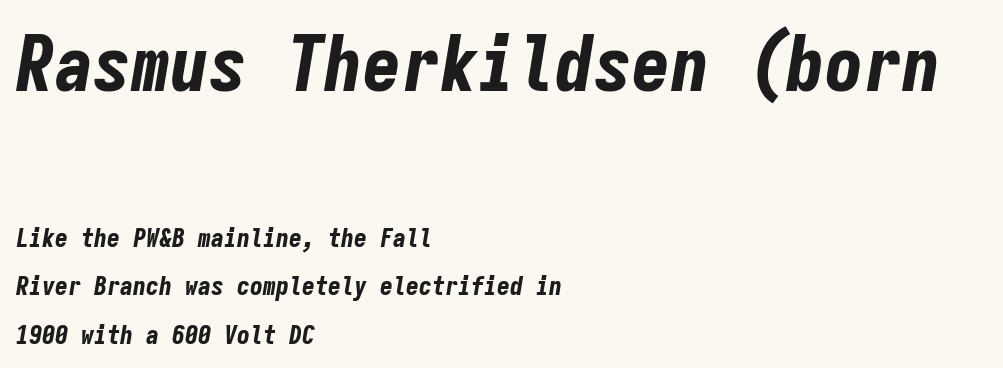
{"italic": "yes", "lean": "right", "slant_degrees": 9, "bold": "yes", "weight": "bold", "width": "condensed", "stroke_contrast": "low", "x_height": "medium", "monospaced": "yes", "underline": "no", "align": "left", "line_spacing_ratio": 1.86, "letter_spacing": "normal", "letter_spacing_em": 0.0, "larger_block": "first", "size_ratio": 2.96, "glyph_px": 77}
